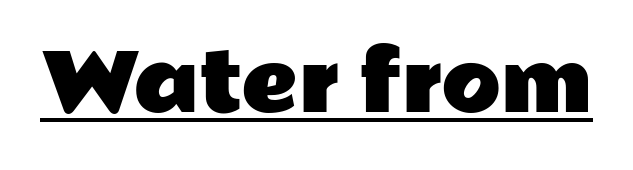
The image shows 78 px wide sans-serif type, upright; set normal letter spacing, underlined; low stroke contrast and a medium x-height.
